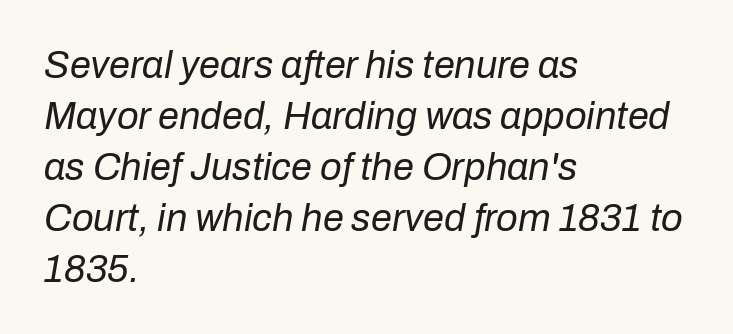
How are the letters spaced? Ordinarily, with no added tracking. A typesetter would call this leading conventional body-copy spacing. The passage shown leans; its letterforms are oblique. A student would call this left alignment; a typographer would say flush left, rag right. Only glyphs here, with clear space below each row.
